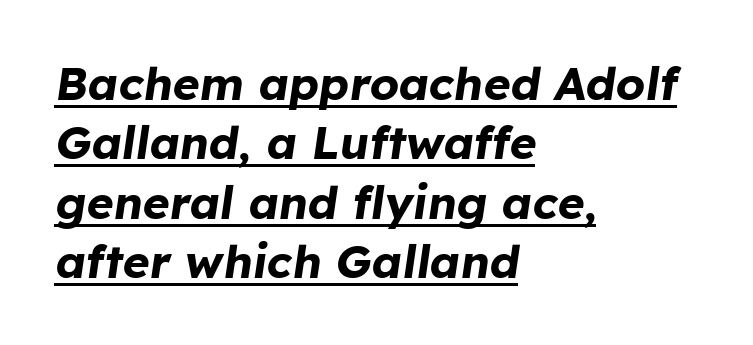
What stands out about the letter spacing? Nothing — it is the standard amount. On the weight axis this lands at bold, roughly 700. A student would call this left alignment; a typographer would say flush left, rag right. These lines are rendered in a variable-pitch font. The lettering is marked with a stroke running underneath it. Style check: oblique.
